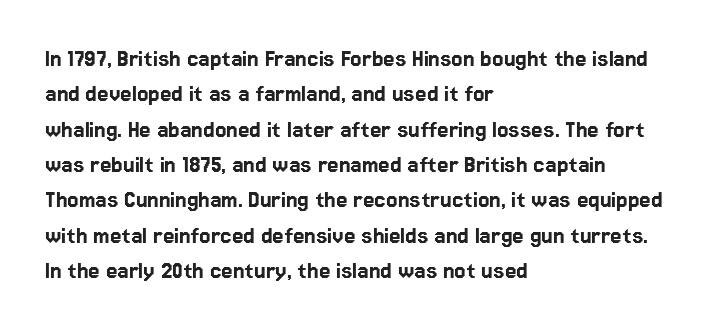
Q: Is the text italic (slanted)? A: No, it is upright.
Q: Is the text underlined? A: No.
Q: How is the paragraph aligned? A: Left-aligned.
Q: Is the spacing between letters normal or unusually wide? A: Normal.
Q: Is the spacing between lines tight, normal or loose? A: Normal.
